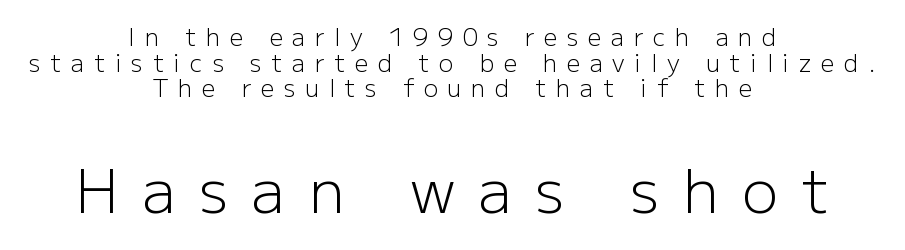
The image shows 60 px light sans-serif type, upright; set centered, tight line spacing (1.07x), unusually wide letter spacing (+0.4 em), not underlined; the second (bottom) block is 2.5x larger; low stroke contrast and a medium x-height.
